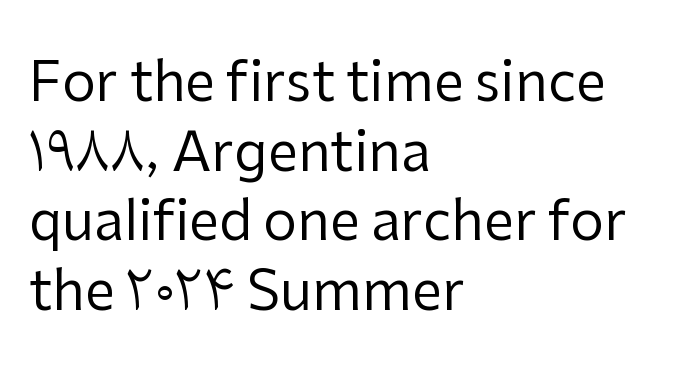
The image shows 54 px regular-weight sans-serif type, upright; set left-aligned, normal line spacing (1.29x), normal letter spacing, not underlined; low stroke contrast and a medium x-height.
